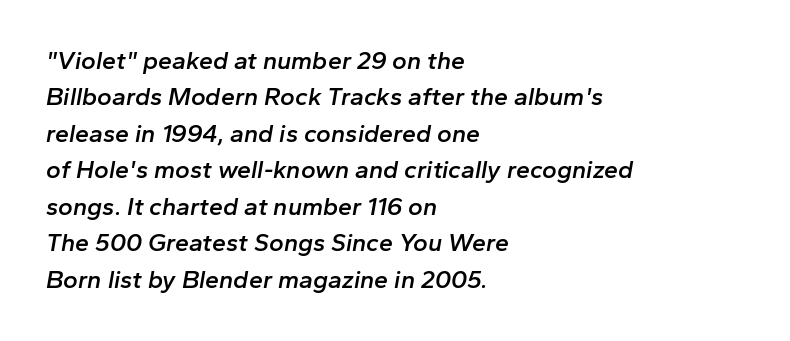
The image shows 25 px text type, italic (leaning right); set left-aligned, normal line spacing (1.46x), normal letter spacing, not underlined.
